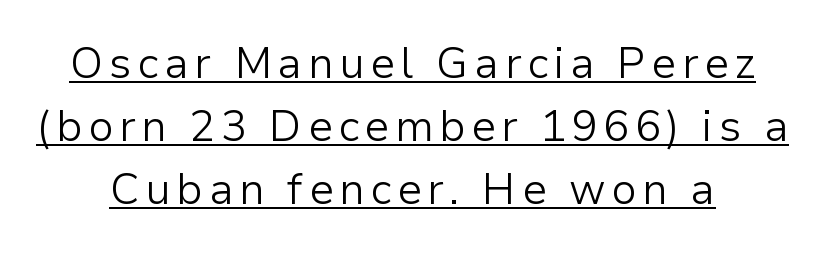
Q: Is the text bold? A: No.
Q: Is the text italic (slanted)? A: No, it is upright.
Q: Is the typeface a serif or a sans-serif typeface? A: Sans-serif.
Q: Is the text underlined? A: Yes.
Q: Is the spacing between lines tight, normal or loose? A: Normal.
Q: Width (condensed, normal, or wide)? A: Normal.
Q: Stroke contrast? A: Low.
Q: x-height? A: Medium.
Q: Monospaced? A: No.
